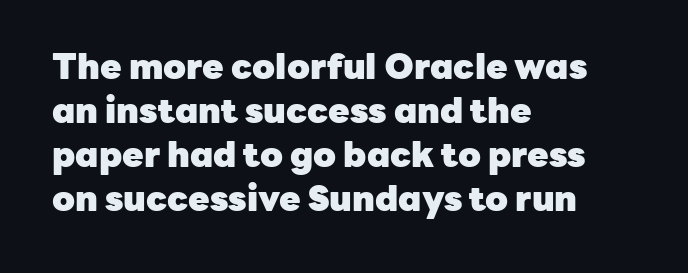
The image shows 35 px heavy sans-serif type, upright; set left-aligned, normal line spacing (1.26x), normal letter spacing, not underlined; low stroke contrast and a medium x-height.
